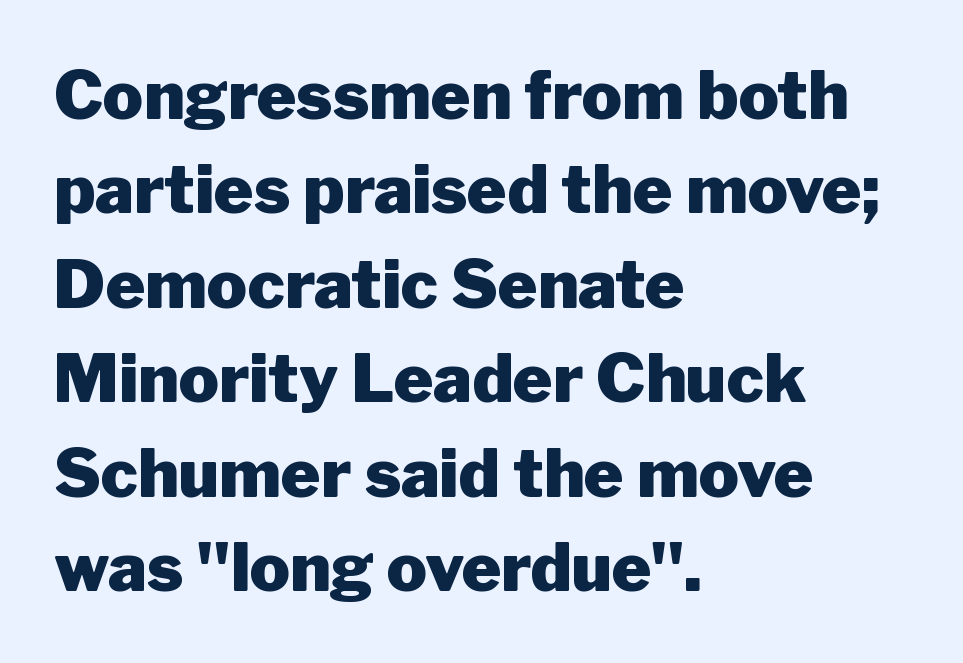
{"serif": "no", "italic": "no", "bold": "yes", "weight": "heavy", "width": "normal", "stroke_contrast": "low", "x_height": "medium", "monospaced": "no", "underline": "no", "align": "left", "line_spacing": "normal", "line_spacing_ratio": 1.41, "letter_spacing": "normal", "letter_spacing_em": 0.0, "glyph_px": 67}
